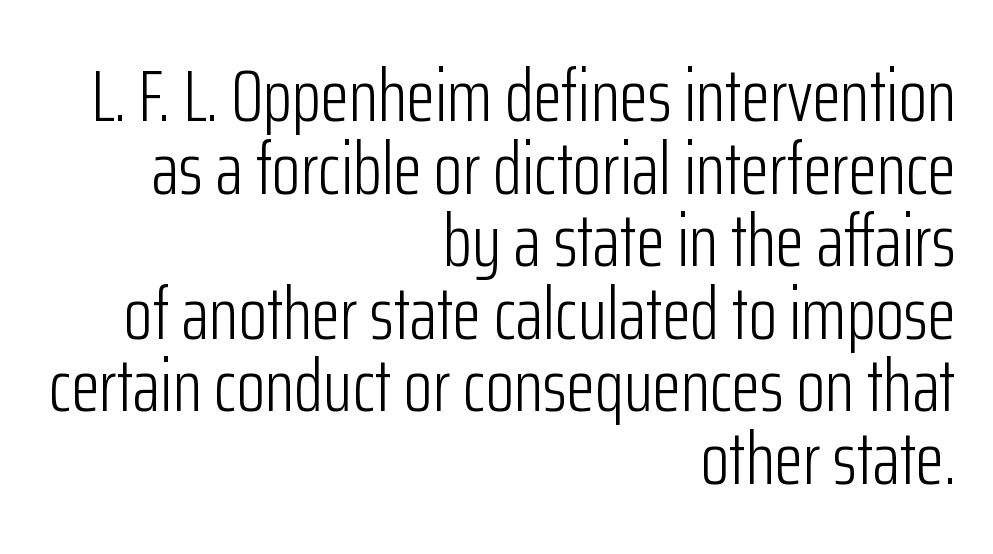
Q: Is the text bold? A: No.
Q: Is the text italic (slanted)? A: No, it is upright.
Q: Is the typeface a serif or a sans-serif typeface? A: Sans-serif.
Q: Is the text underlined? A: No.
Q: How is the paragraph aligned? A: Right-aligned.
Q: Is the spacing between letters normal or unusually wide? A: Normal.
Q: Is the spacing between lines tight, normal or loose? A: Tight.
Q: Width (condensed, normal, or wide)? A: Condensed.
Q: Stroke contrast? A: Low.
Q: x-height? A: Medium.
Q: Monospaced? A: No.
